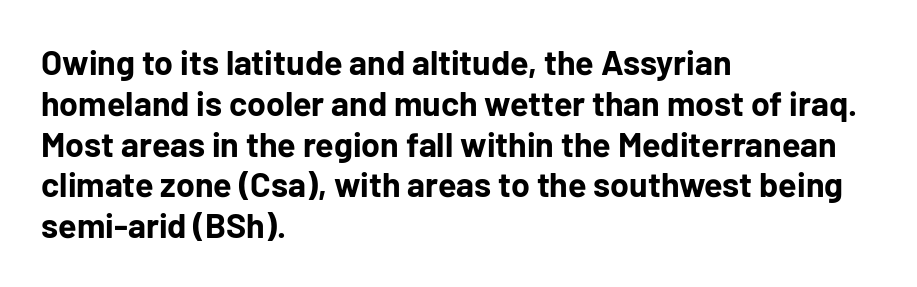
Each row of text sits above clean, open space. Varying glyph widths throughout — classic text-font behaviour. Serif or sans? Sans — the stroke terminals are bare. This is heavy type, rendered in bold. Is the letter spacing exaggerated? No — it looks like the ordinary default.
